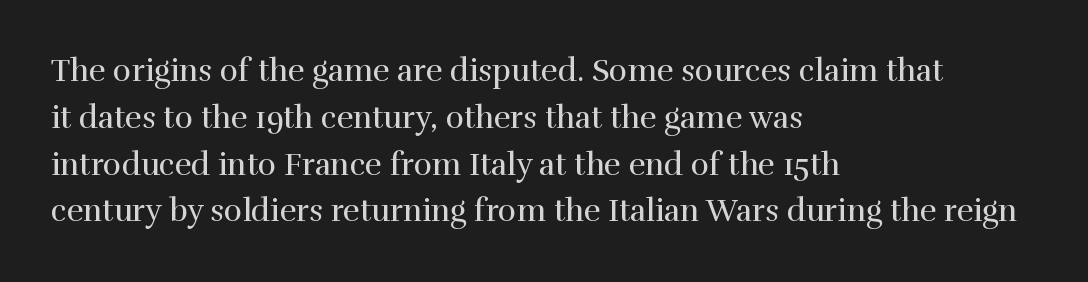
{"serif": "yes", "italic": "no", "bold": "no", "weight": "regular", "width": "normal", "x_height": "medium", "monospaced": "no", "underline": "no", "align": "left", "line_spacing": "normal", "line_spacing_ratio": 1.51, "letter_spacing": "normal", "letter_spacing_em": 0.0, "glyph_px": 31}
